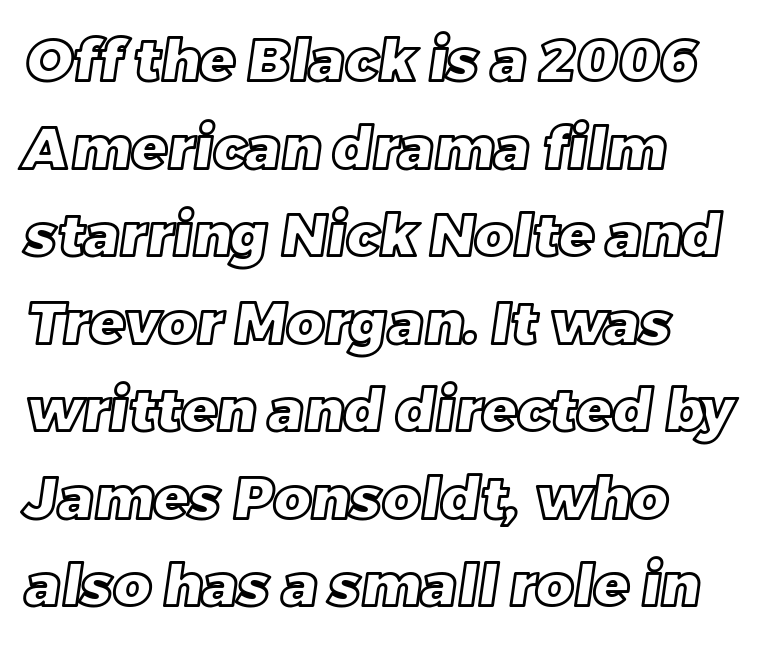
The image shows 58 px text type; set left-aligned, normal line spacing (1.51x), normal letter spacing, not underlined; a large x-height.
